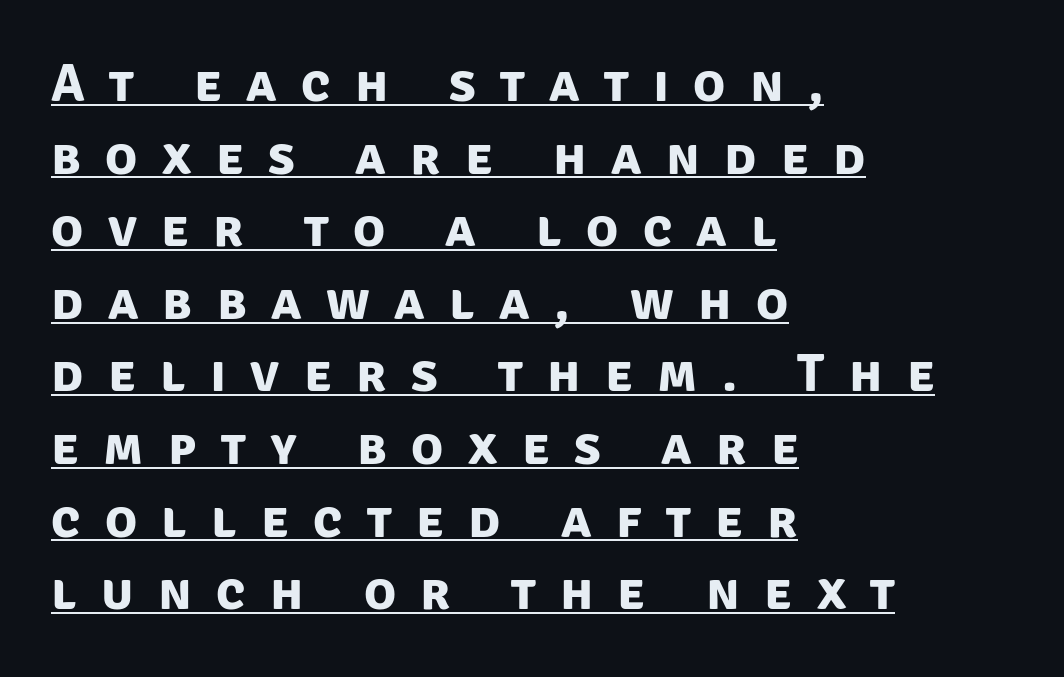
Q: Is the text bold? A: Yes.
Q: Is the typeface a serif or a sans-serif typeface? A: Sans-serif.
Q: Is the text underlined? A: Yes.
Q: How is the paragraph aligned? A: Left-aligned.
Q: Is the spacing between letters normal or unusually wide? A: Unusually wide.
Q: Is the spacing between lines tight, normal or loose? A: Normal.
Q: Width (condensed, normal, or wide)? A: Normal.
Q: Stroke contrast? A: Low.
Q: x-height? A: Large.
Q: Monospaced? A: No.
